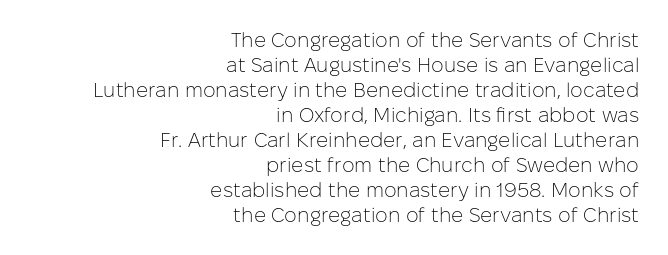
{"italic": "no", "bold": "no", "underline": "no", "align": "right", "line_spacing": "normal", "line_spacing_ratio": 1.25, "letter_spacing": "normal", "letter_spacing_em": 0.0, "glyph_px": 20}
